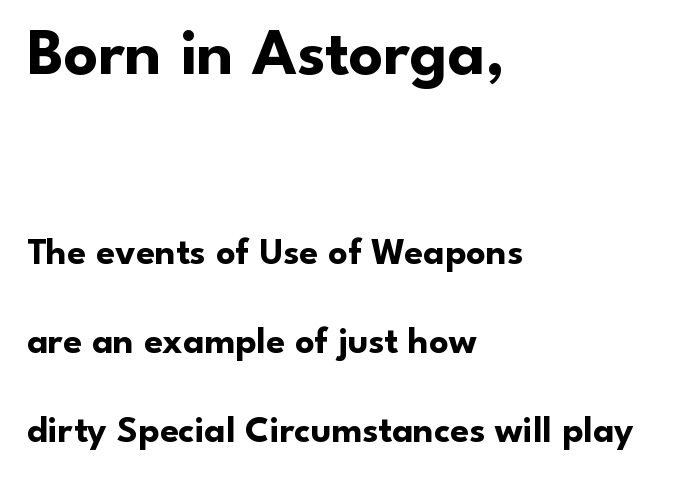
The block of text is sparse from top to bottom, with ample space between rows. The passage shown is typeset with a sans-serif family. Here the first block reads like a headline and the second like body copy. In terms of weight, the rendering is a true, heavy bold. Casual observation: everything's shoved over to the left.
